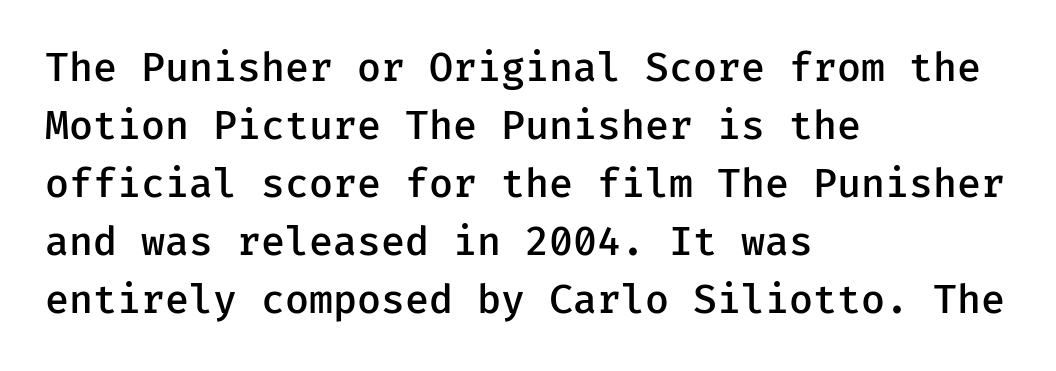
The image shows 39 px semibold sans-serif type, upright, monospaced; set left-aligned, normal line spacing (1.49x), normal letter spacing, not underlined; low stroke contrast and a medium x-height.
